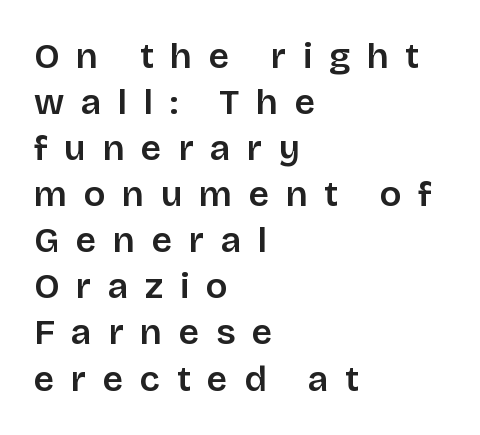
Students, observe: this is what conventionally led text looks like. A clean baseline with only descenders dipping below it. The letters advance in unequal steps, a hallmark of proportional type. What stands out about the letter spacing? Its width — letters are far apart.
